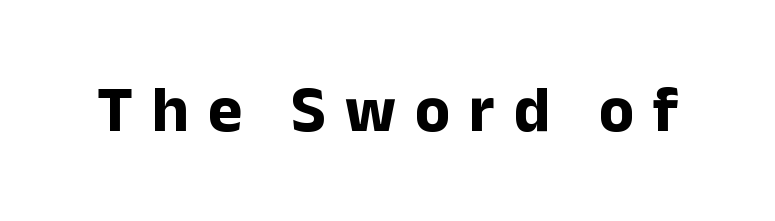
Q: Is the text bold? A: Yes.
Q: Is the text italic (slanted)? A: No, it is upright.
Q: Is the typeface a serif or a sans-serif typeface? A: Sans-serif.
Q: Is the text underlined? A: No.
Q: Is the spacing between letters normal or unusually wide? A: Unusually wide.
Q: Width (condensed, normal, or wide)? A: Normal.
Q: Stroke contrast? A: Low.
Q: x-height? A: Medium.
Q: Monospaced? A: No.
